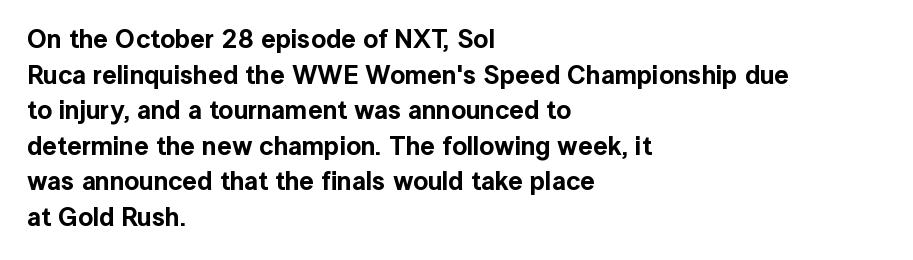
Compared with a centered layout, this one pins lines to the left instead. These lines were composed using upright roman letters. The type is set solid horizontally, with unmodified tracking. Vertical spacing — default. A bare baseline throughout the passage.
